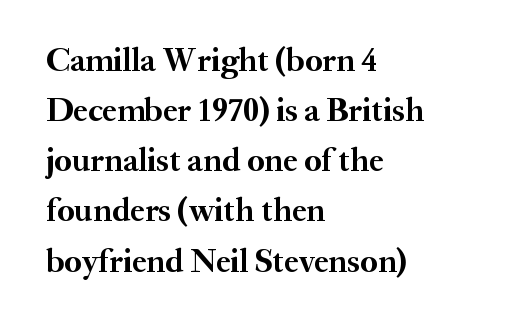
{"serif": "yes", "italic": "no", "bold": "yes", "weight": "semibold", "width": "normal", "stroke_contrast": "medium", "x_height": "small", "monospaced": "no", "underline": "no", "align": "left", "line_spacing": "normal", "line_spacing_ratio": 1.52, "letter_spacing": "normal", "letter_spacing_em": 0.0, "glyph_px": 33}
